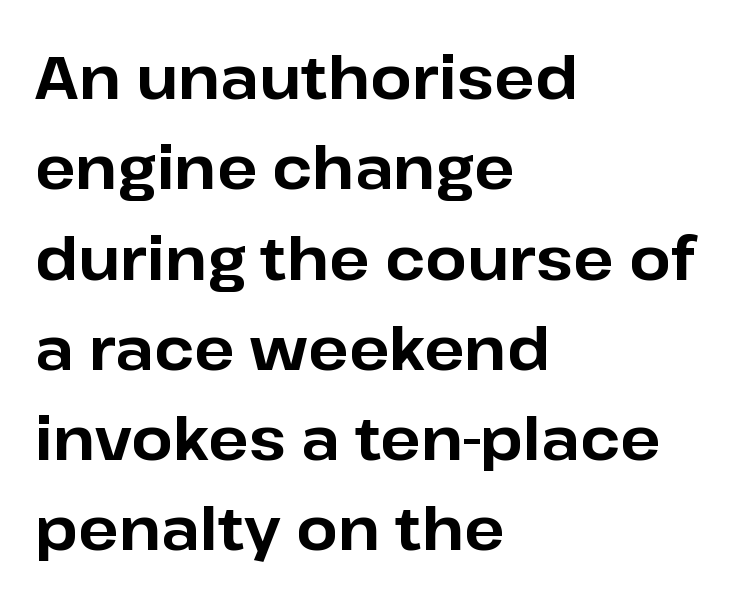
Q: Is the text bold? A: Yes.
Q: Is the text italic (slanted)? A: No, it is upright.
Q: Is the typeface a serif or a sans-serif typeface? A: Sans-serif.
Q: Is the text underlined? A: No.
Q: How is the paragraph aligned? A: Left-aligned.
Q: Is the spacing between letters normal or unusually wide? A: Normal.
Q: Is the spacing between lines tight, normal or loose? A: Normal.
Q: Width (condensed, normal, or wide)? A: Normal.
Q: Stroke contrast? A: Low.
Q: x-height? A: Medium.
Q: Monospaced? A: No.
